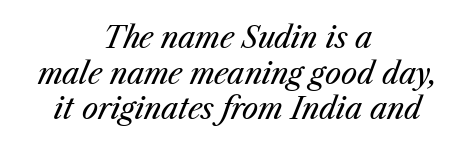
The image shows 29 px regular-weight type, italic (leaning right); set centered, line spacing 1.23x, normal letter spacing, not underlined; medium stroke contrast and a medium x-height.
